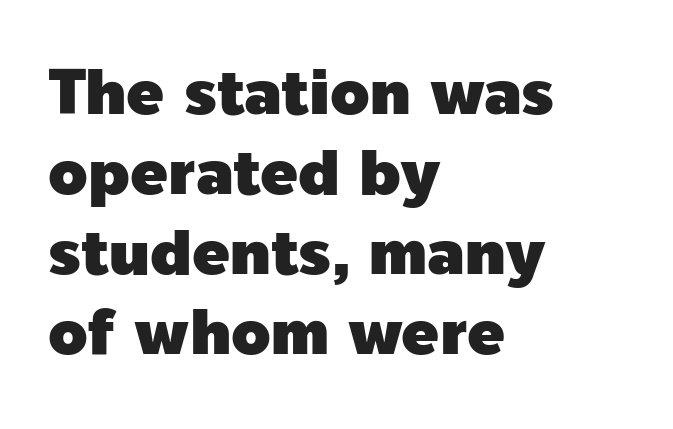
Q: Is the text italic (slanted)? A: No, it is upright.
Q: Is the typeface a serif or a sans-serif typeface? A: Sans-serif.
Q: Is the text underlined? A: No.
Q: How is the paragraph aligned? A: Left-aligned.
Q: Is the spacing between letters normal or unusually wide? A: Normal.
Q: Is the spacing between lines tight, normal or loose? A: Normal.
Q: Width (condensed, normal, or wide)? A: Normal.
Q: x-height? A: Medium.
Q: Monospaced? A: No.
